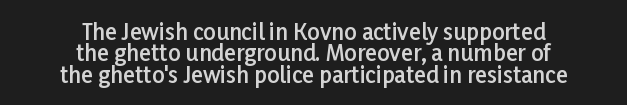
Q: Is the text bold? A: Semi-bold.
Q: Is the text italic (slanted)? A: No, it is upright.
Q: Is the text underlined? A: No.
Q: How is the paragraph aligned? A: Centered.
Q: Is the spacing between letters normal or unusually wide? A: Normal.
Q: Is the spacing between lines tight, normal or loose? A: Tight.
